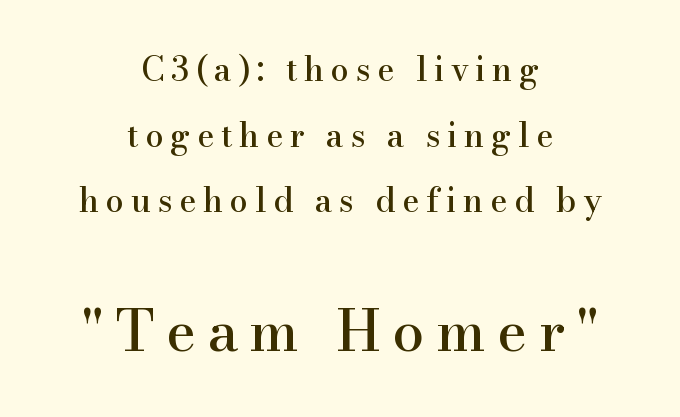
The image shows 57 px serif type, upright; set centered, loose line spacing (1.99x), unusually wide letter spacing (+0.2 em), not underlined; the second (bottom) block is 1.73x larger; high stroke contrast and a small x-height.
